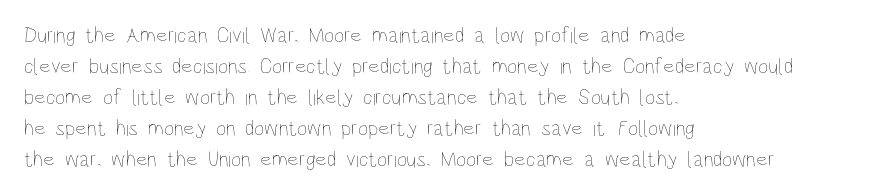
{"italic": "no", "bold": "no", "underline": "no", "align": "left", "line_spacing": "normal", "line_spacing_ratio": 1.41, "letter_spacing": "normal", "letter_spacing_em": 0.0, "glyph_px": 22}
